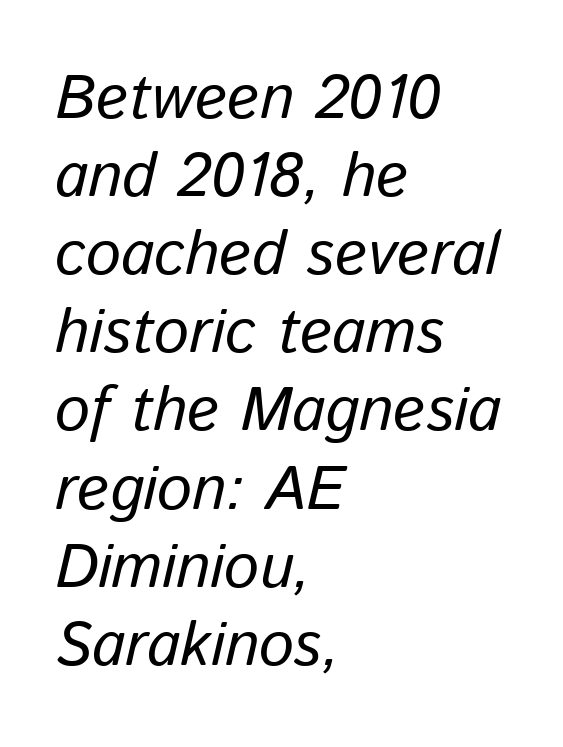
Counters stay open thanks to moderate or lighter strokes. Casual observation: everything's shoved over to the left. The font's italic variant was chosen for this text. This block has exactly the height ordinary leading produces.
